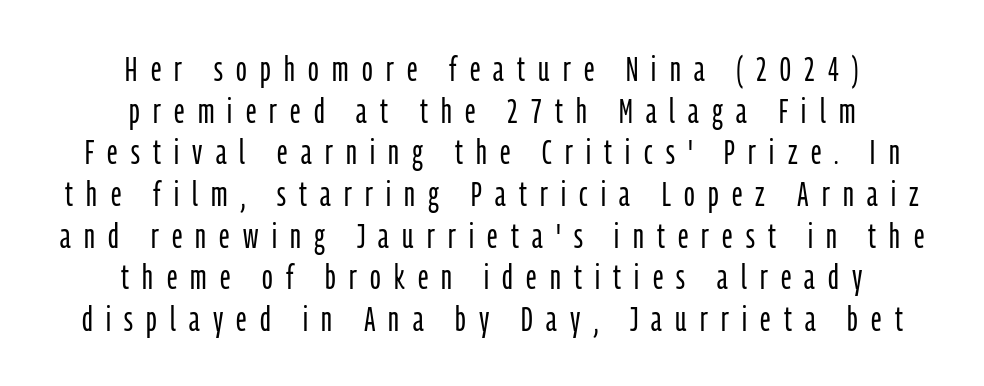
{"serif": "no", "italic": "no", "bold": "no", "weight": "light", "width": "condensed", "stroke_contrast": "low", "x_height": "medium", "monospaced": "no", "underline": "no", "align": "center", "line_spacing_ratio": 1.19, "letter_spacing": "wide", "letter_spacing_em": 0.38, "glyph_px": 35}
